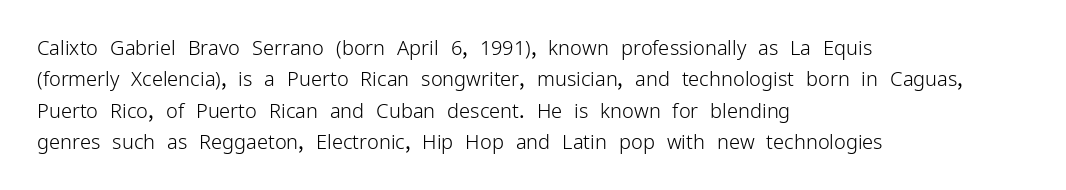
Q: Is the text bold? A: No.
Q: Is the text italic (slanted)? A: No, it is upright.
Q: Is the text underlined? A: No.
Q: How is the paragraph aligned? A: Left-aligned.
Q: Is the spacing between letters normal or unusually wide? A: Normal.
Q: Is the spacing between lines tight, normal or loose? A: Normal.
